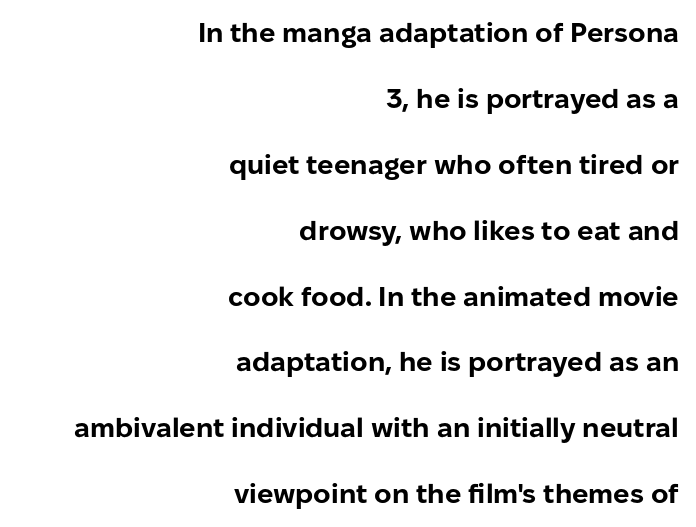
The image shows 27 px bold type, upright; set right-aligned, loose line spacing (2.44x), normal letter spacing, not underlined.
